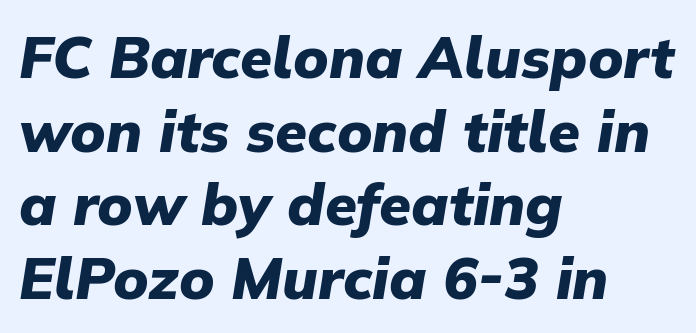
{"italic": "yes", "lean": "right", "slant_degrees": 9, "bold": "yes", "weight": "heavy", "width": "normal", "stroke_contrast": "low", "x_height": "medium", "monospaced": "no", "underline": "no", "align": "left", "line_spacing": "normal", "line_spacing_ratio": 1.27, "letter_spacing": "normal", "letter_spacing_em": 0.0, "glyph_px": 58}
